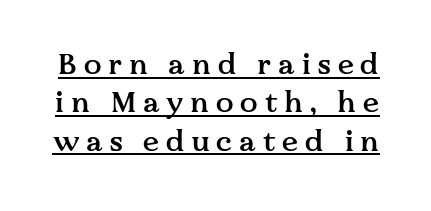
Each letter keeps its own natural width here, so spacing adapts to shape. To sum up the face: it has serifs. Beneath each row of characters lies a ruled line. The tracking reads as deliberately expanded to a designer's eye. Does the lettering tilt? It doesn't — this is upright. The strokes are fattened partway — semibold, not bold.
